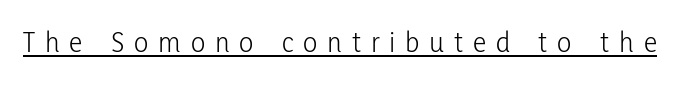
Q: Is the text bold? A: No.
Q: Is the text italic (slanted)? A: No, it is upright.
Q: Is the typeface a serif or a sans-serif typeface? A: Sans-serif.
Q: Is the text underlined? A: Yes.
Q: Is the spacing between letters normal or unusually wide? A: Unusually wide.
Q: Width (condensed, normal, or wide)? A: Condensed.
Q: Stroke contrast? A: Low.
Q: x-height? A: Medium.
Q: Monospaced? A: No.
